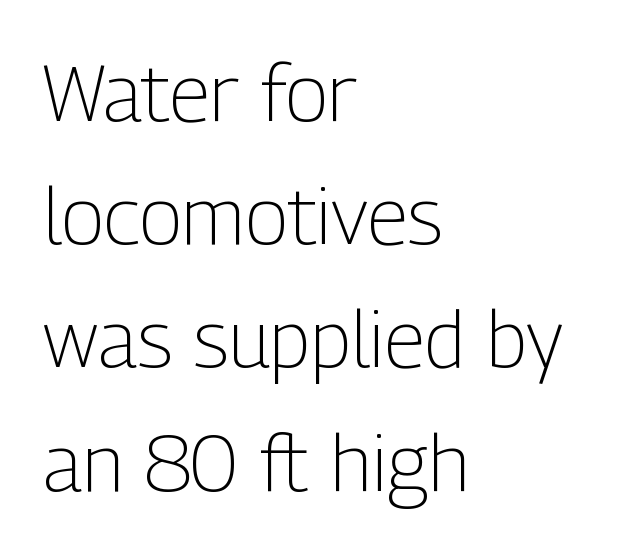
The image shows 80 px light, condensed sans-serif type, upright; set left-aligned, normal line spacing (1.54x), normal letter spacing, not underlined; low stroke contrast and a medium x-height.
